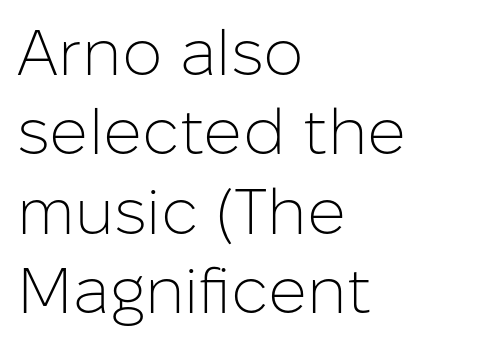
{"serif": "no", "italic": "no", "bold": "no", "weight": "light", "width": "normal", "stroke_contrast": "low", "x_height": "medium", "monospaced": "no", "underline": "no", "align": "left", "line_spacing_ratio": 1.24, "letter_spacing": "normal", "letter_spacing_em": 0.0, "glyph_px": 64}
